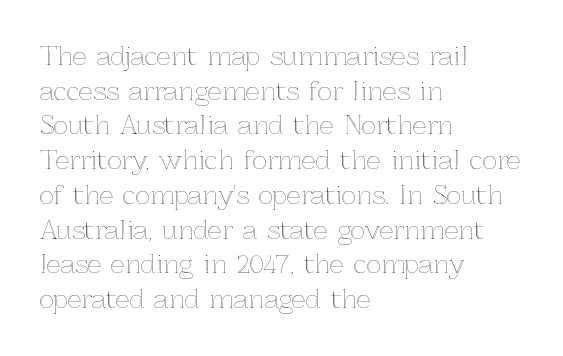
Has an underline been added? It has not. Observe the ordinary spacing: letters are neighbours, not strangers. What's the leading like? Ordinary, nothing unusual. Reading down the block, your eye returns to a fixed left position each line. Every character sits straight up, as roman type does.
